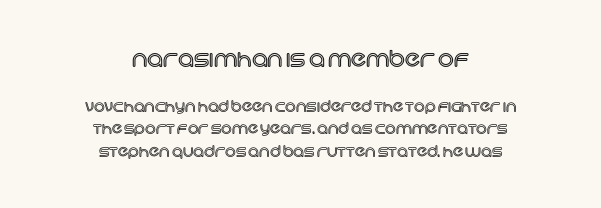
Q: Is the text italic (slanted)? A: No, it is upright.
Q: Is the text underlined? A: No.
Q: How is the paragraph aligned? A: Centered.
Q: Is the spacing between letters normal or unusually wide? A: Normal.
Q: Is the spacing between lines tight, normal or loose? A: Normal.
Q: Which block of text is set in a larger size, the first (top) or the second (bottom)? A: The first (top) one.
